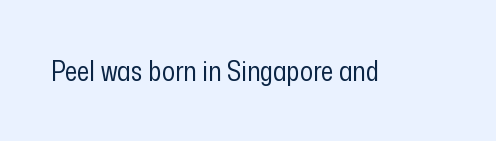
Q: Is the text bold? A: No.
Q: Is the text italic (slanted)? A: No, it is upright.
Q: Is the text underlined? A: No.
Q: Is the spacing between letters normal or unusually wide? A: Normal.
